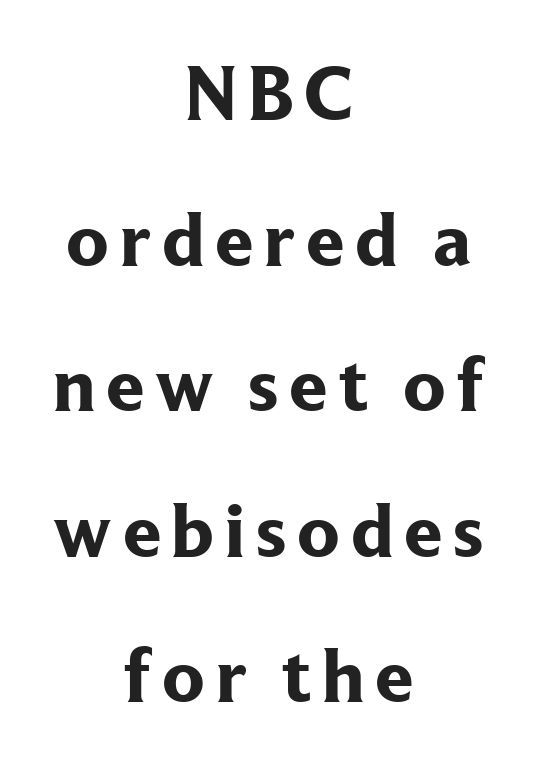
{"serif": "yes", "italic": "no", "bold": "yes", "weight": "bold", "width": "normal", "stroke_contrast": "low", "x_height": "medium", "monospaced": "no", "underline": "no", "align": "center", "line_spacing_ratio": 1.89, "glyph_px": 77}
